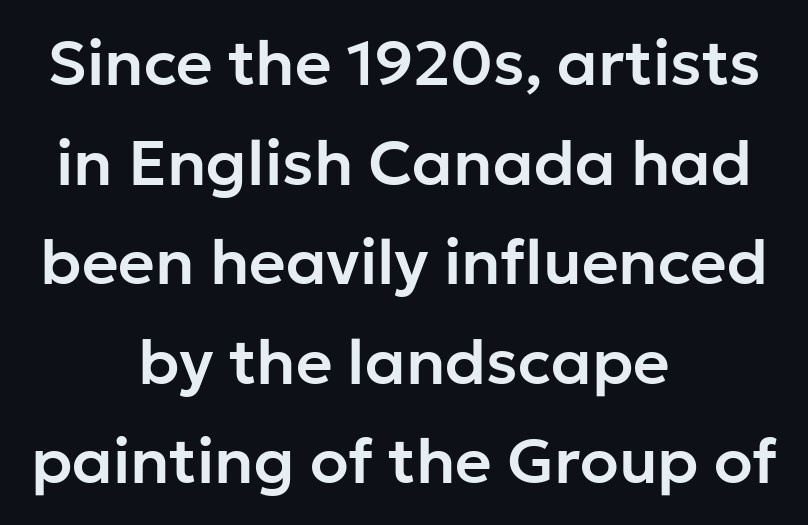
{"serif": "no", "italic": "no", "width": "normal", "stroke_contrast": "low", "x_height": "medium", "monospaced": "no", "underline": "no", "align": "center", "line_spacing": "normal", "line_spacing_ratio": 1.58, "letter_spacing": "normal", "letter_spacing_em": 0.0, "glyph_px": 63}
